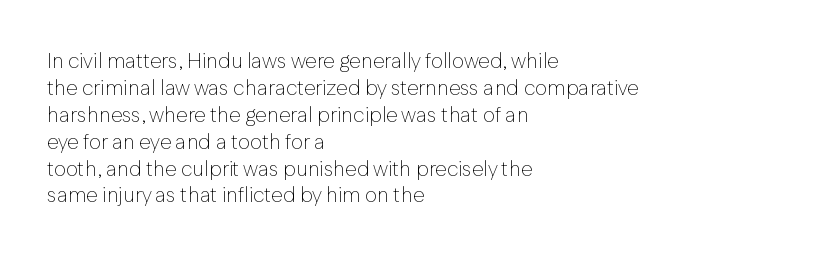
Q: Is the text bold? A: No.
Q: Is the text italic (slanted)? A: No, it is upright.
Q: Is the text underlined? A: No.
Q: How is the paragraph aligned? A: Left-aligned.
Q: Is the spacing between letters normal or unusually wide? A: Normal.
Q: Is the spacing between lines tight, normal or loose? A: Normal.
